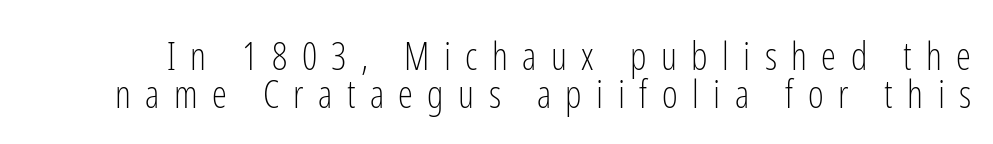
The typeface chosen for these lines omits serifs. Leading: reduced. Here the designer chose a conventional face with non-uniform glyph widths. Caption: face not bold, strokes unweighted. Ordinary non-slanted type is in use.
